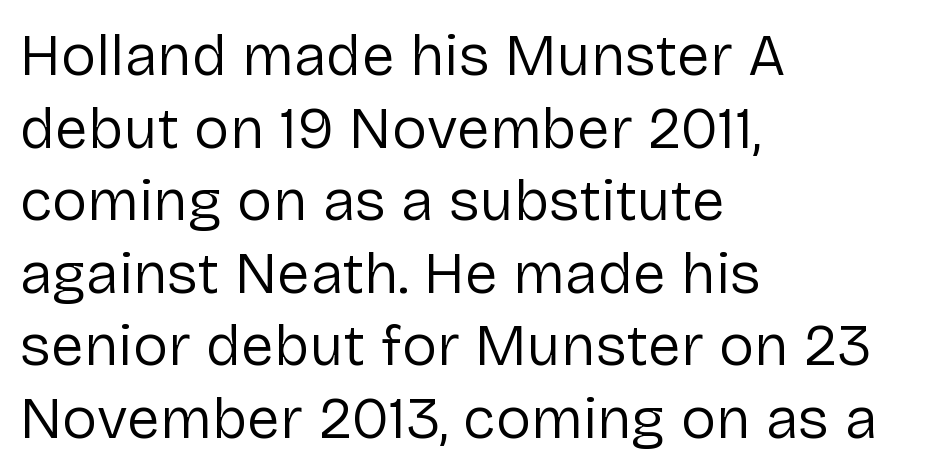
Q: Is the text bold? A: No.
Q: Is the text italic (slanted)? A: No, it is upright.
Q: Is the typeface a serif or a sans-serif typeface? A: Sans-serif.
Q: Is the text underlined? A: No.
Q: How is the paragraph aligned? A: Left-aligned.
Q: Is the spacing between letters normal or unusually wide? A: Normal.
Q: Width (condensed, normal, or wide)? A: Normal.
Q: Stroke contrast? A: Low.
Q: x-height? A: Medium.
Q: Monospaced? A: No.
